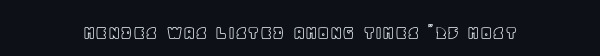
Q: Is the text italic (slanted)? A: No, it is upright.
Q: Is the text underlined? A: No.
Q: Is the spacing between letters normal or unusually wide? A: Normal.
